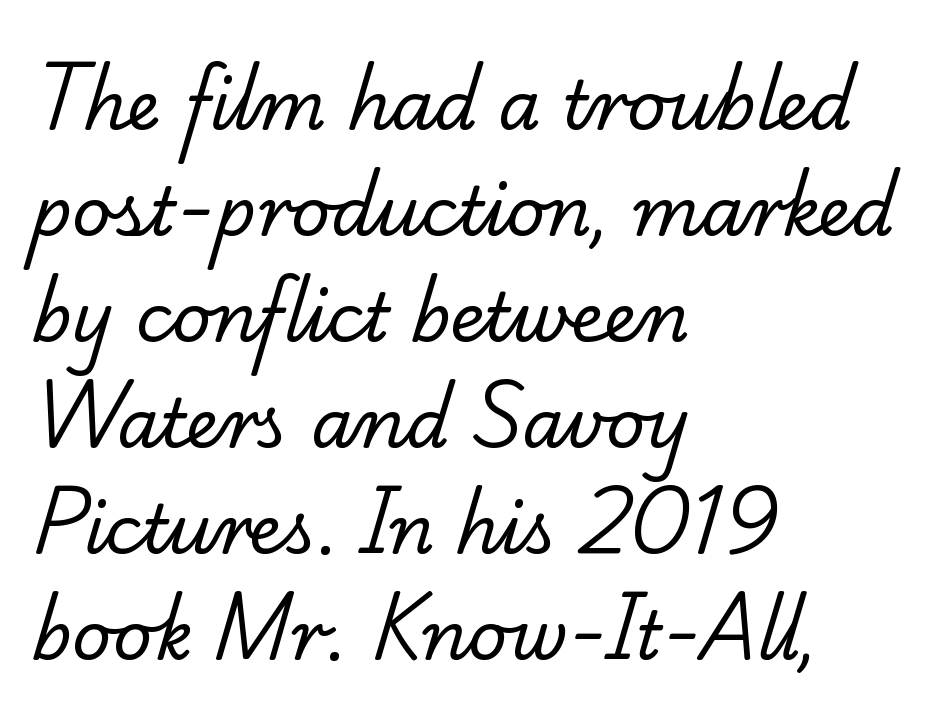
{"bold": "no", "weight": "regular", "width": "normal", "stroke_contrast": "low", "x_height": "small", "monospaced": "no", "underline": "no", "align": "left", "line_spacing": "normal", "line_spacing_ratio": 1.56, "letter_spacing": "normal", "letter_spacing_em": 0.0, "glyph_px": 68}
